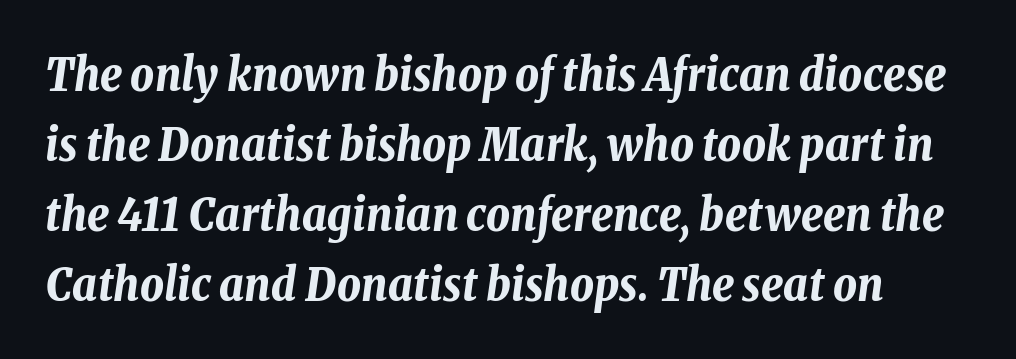
Underline: absent. The space between consecutive lines is moderate. Style check: oblique. The face used here is proportionally spaced, like ordinary book or web type. Pretty heavy lettering here — definitely bold.
